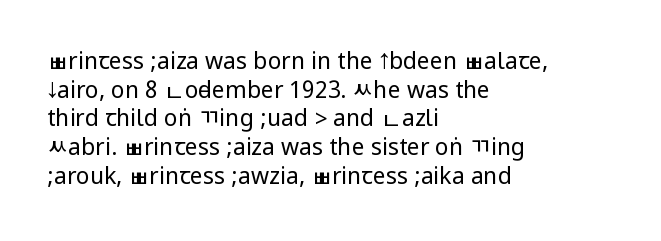
{"italic": "no", "bold": "no", "underline": "no", "align": "left", "line_spacing": "normal", "line_spacing_ratio": 1.25, "letter_spacing": "normal", "letter_spacing_em": 0.0, "glyph_px": 23}
